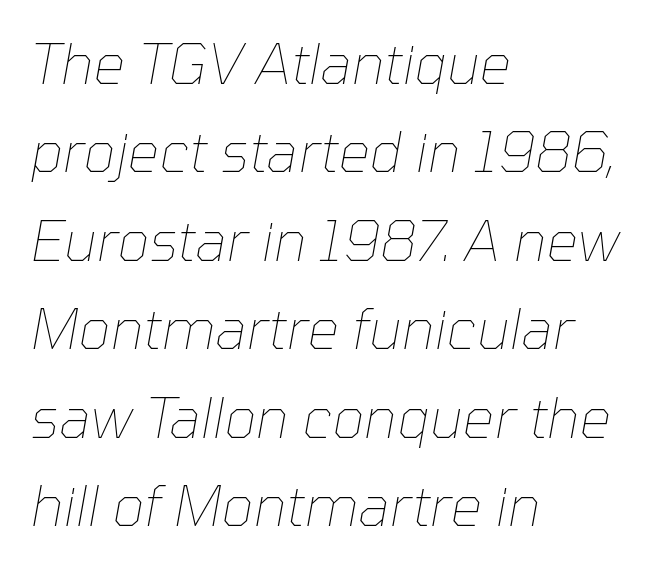
Q: Is the text bold? A: No.
Q: Is the text italic (slanted)? A: Yes, it leans right by about 10 degrees.
Q: Is the text underlined? A: No.
Q: How is the paragraph aligned? A: Left-aligned.
Q: Is the spacing between letters normal or unusually wide? A: Normal.
Q: Is the spacing between lines tight, normal or loose? A: Normal.
Q: Width (condensed, normal, or wide)? A: Normal.
Q: Stroke contrast? A: Low.
Q: x-height? A: Medium.
Q: Monospaced? A: No.
